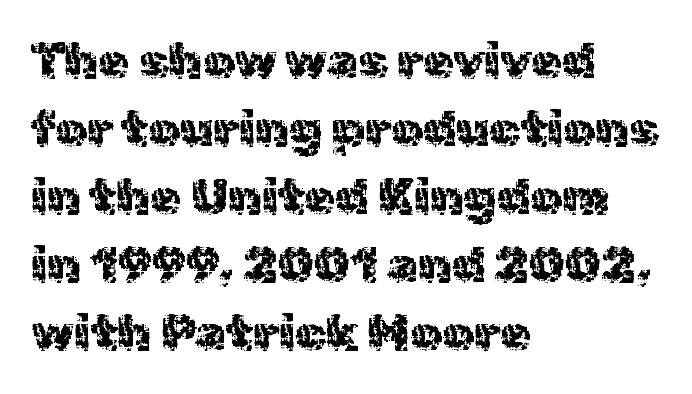
{"serif": "no", "italic": "no", "width": "normal", "x_height": "medium", "monospaced": "no", "underline": "no", "align": "left", "line_spacing": "normal", "line_spacing_ratio": 1.36, "letter_spacing": "normal", "letter_spacing_em": 0.0, "glyph_px": 50}
